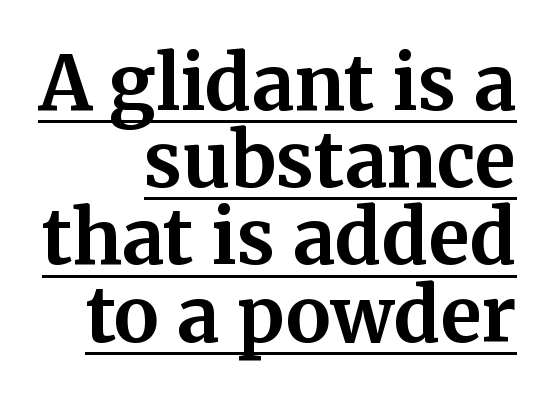
Italic? Not at all — the glyphs are vertical. The passage shown is typed in a proportional face where columns would drift. Successive baselines arrive quickly, one right under another. The text block is weighted toward the right margin, trailing off unevenly leftward. Yep, those are serifs on the letters.
